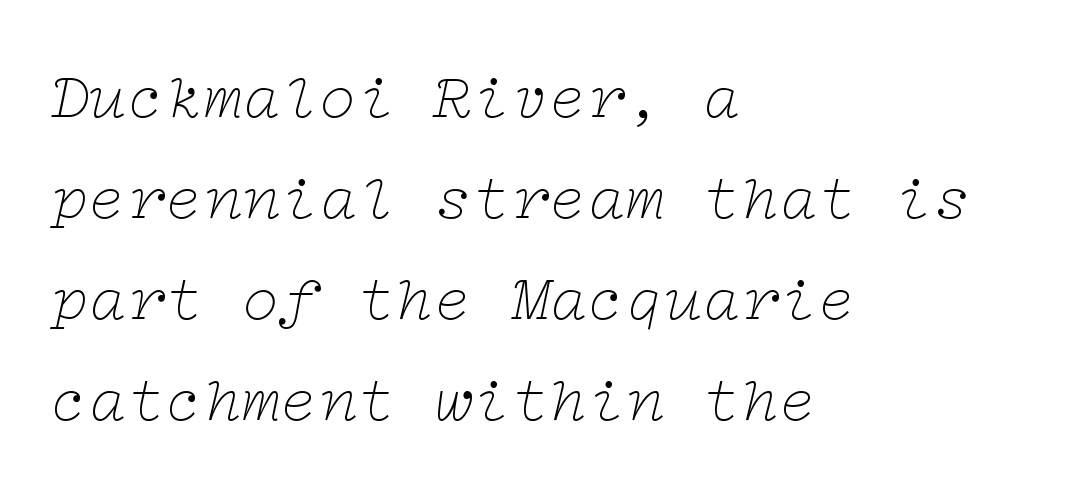
Unlike a clean sans, this face finishes its strokes with serifs. The rendering uses a moderate line-height, typical for paragraphs. The strip under each line holds only bare page. The paragraph has a hard left edge and a soft right edge. The font is comparable to plain body text, perhaps lighter.
